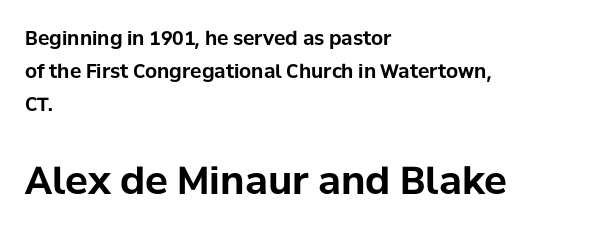
The lower block of text is set noticeably larger than the block above it. If you drew a ruler down the left edge, every line would touch it. Between one letter and the next there's only the usual sliver of space. Heft: maximum for text — a bold. Stroke terminals: plain, sans-serif. Looks like regular typesetting: each glyph gets only the width it needs.
